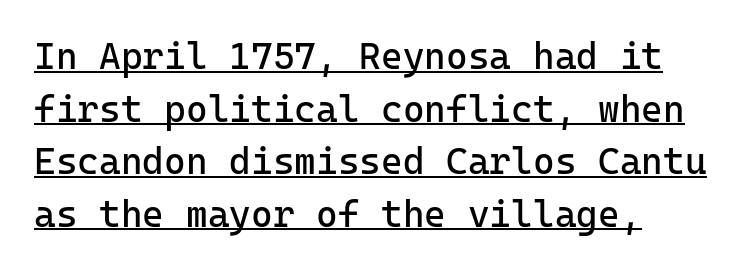
The image shows 37 px regular-weight sans-serif type, upright, monospaced; set left-aligned, normal line spacing (1.42x), normal letter spacing, underlined; low stroke contrast and a medium x-height.
